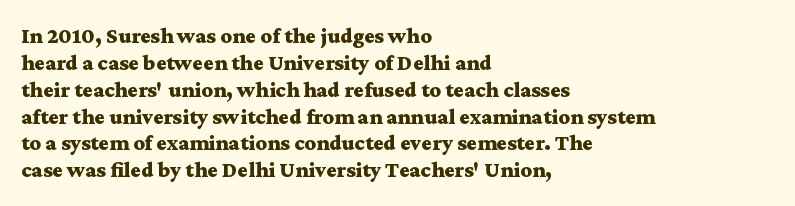
The image shows 22 px bold type, upright; set left-aligned, line spacing 1.22x, normal letter spacing, not underlined.
